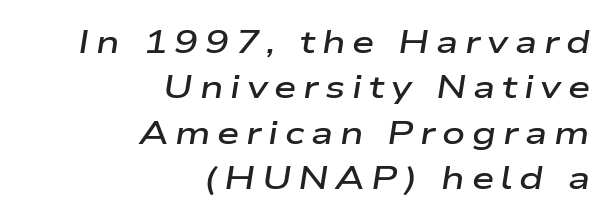
Q: Is the text bold? A: Semi-bold.
Q: Is the text italic (slanted)? A: Yes, it leans right by about 9 degrees.
Q: Is the text underlined? A: No.
Q: How is the paragraph aligned? A: Right-aligned.
Q: Is the spacing between letters normal or unusually wide? A: Unusually wide.
Q: Is the spacing between lines tight, normal or loose? A: Normal.
Q: Width (condensed, normal, or wide)? A: Wide.
Q: Stroke contrast? A: Low.
Q: x-height? A: Medium.
Q: Monospaced? A: No.
